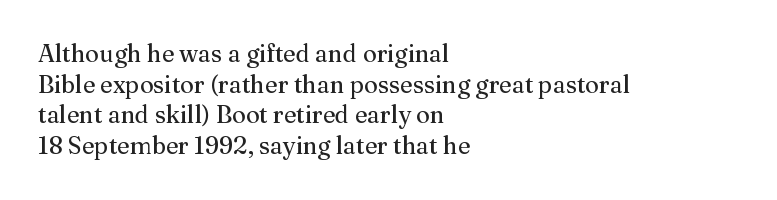
Is the type heavy? It reads as light-to-regular instead. Leftover space on each line is placed entirely after the last word. Characters follow at the spacing the type designer built in. The passage shown stacks its lines at a standard gap.
